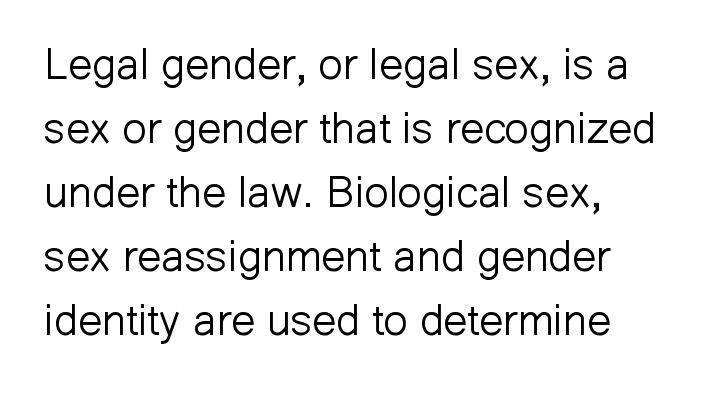
{"serif": "no", "italic": "no", "bold": "no", "weight": "light", "width": "normal", "stroke_contrast": "low", "x_height": "medium", "monospaced": "no", "underline": "no", "line_spacing": "normal", "line_spacing_ratio": 1.49, "letter_spacing": "normal", "letter_spacing_em": 0.0, "glyph_px": 43}
